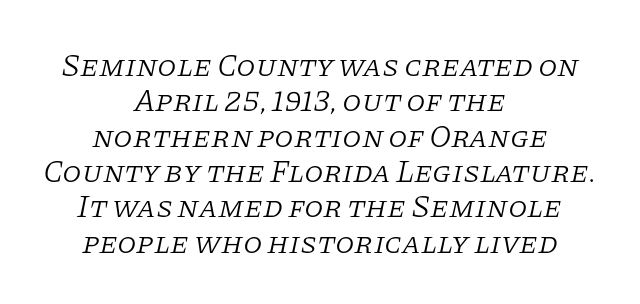
Letterform terminals end in serifs throughout the passage. You could not count columns in this text — the font is proportionally spaced. The gaps between neighbouring characters are ordinary and unremarkable. The glyphs look as if they've been sheared to an angle. A student would call this center alignment; a typographer would say set centered. The designer dialed line spacing down below the default.
